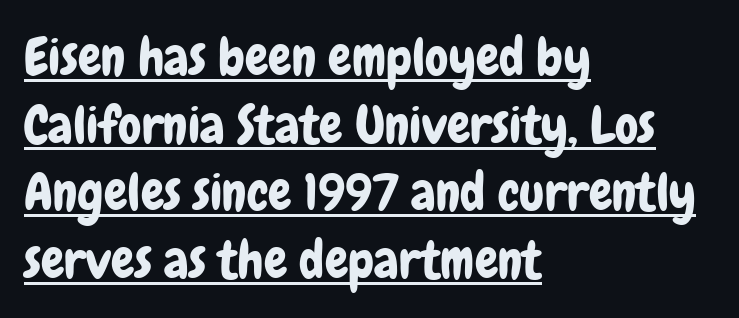
{"serif": "no", "italic": "no", "width": "condensed", "stroke_contrast": "low", "x_height": "medium", "monospaced": "no", "underline": "yes", "align": "left", "line_spacing": "normal", "line_spacing_ratio": 1.3, "letter_spacing": "normal", "letter_spacing_em": 0.0, "glyph_px": 52}
